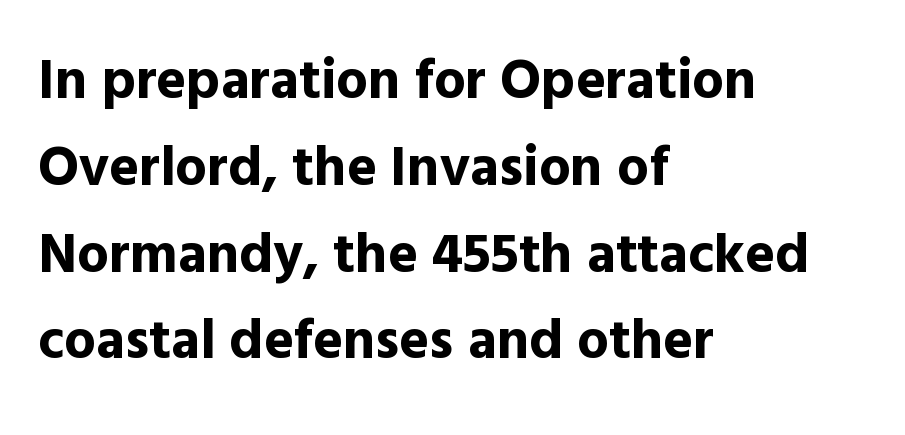
Note the varied advance widths — an 'i' is clearly narrower than an 'm'. The zone under the glyphs is completely vacant. The letters stand straight up with perfectly vertical stems. Whoever set this chose a conventional vertical rhythm.
